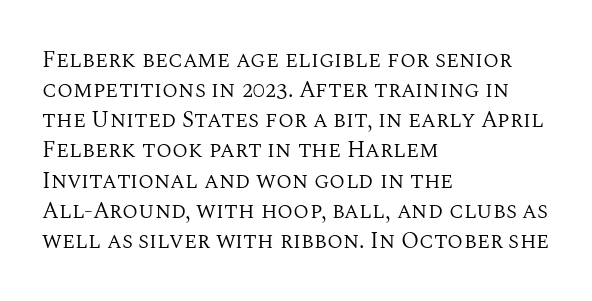
Teacher's note: observe the even left margin — that is flush-left alignment. Does extra space separate the letters? No, they use regular spacing. In terms of posture, this sample is upright. The glyphs are unaccompanied by any horizontal stroke below them. The lines sit at an ordinary, default distance from one another.
